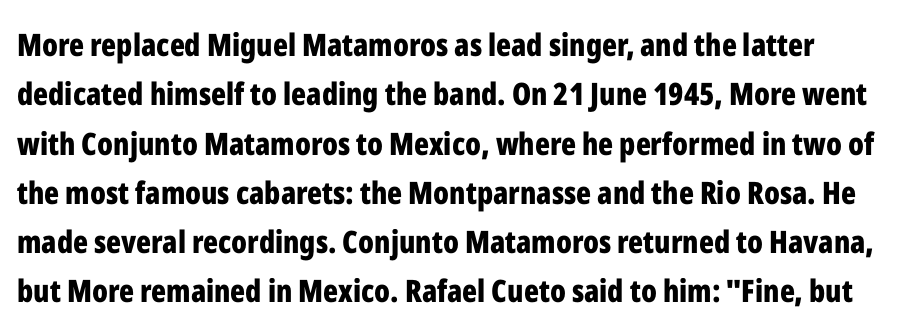
The face used here is a sans, in the tradition of grotesques and geometrics. In terms of weight, the rendering is a true, heavy bold. Check under the words: just untouched page. A roman cut, with each character standing at attention.
